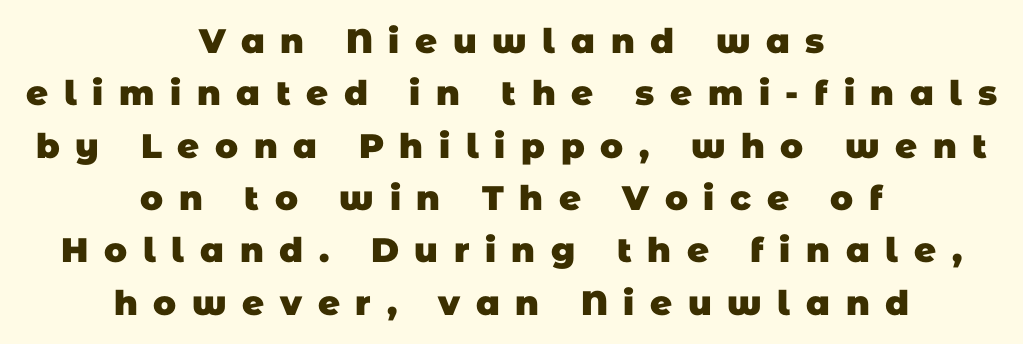
The image shows 34 px heavy sans-serif type; set centered, normal line spacing (1.54x), unusually wide letter spacing (+0.46 em), not underlined; low stroke contrast and a large x-height.
